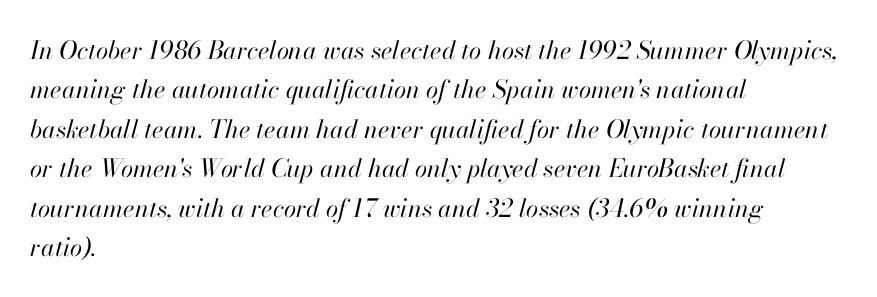
The image shows 25 px text type, italic (leaning right); set left-aligned, normal line spacing (1.58x), normal letter spacing, not underlined.
